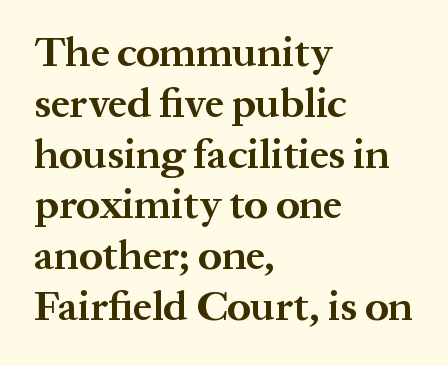
Characters remain perfectly vertical along every line. Inter-character spacing is left at the font's built-in metrics. Caption: bold face, heavy strokes. The paragraph has a hard left edge and a soft right edge.
